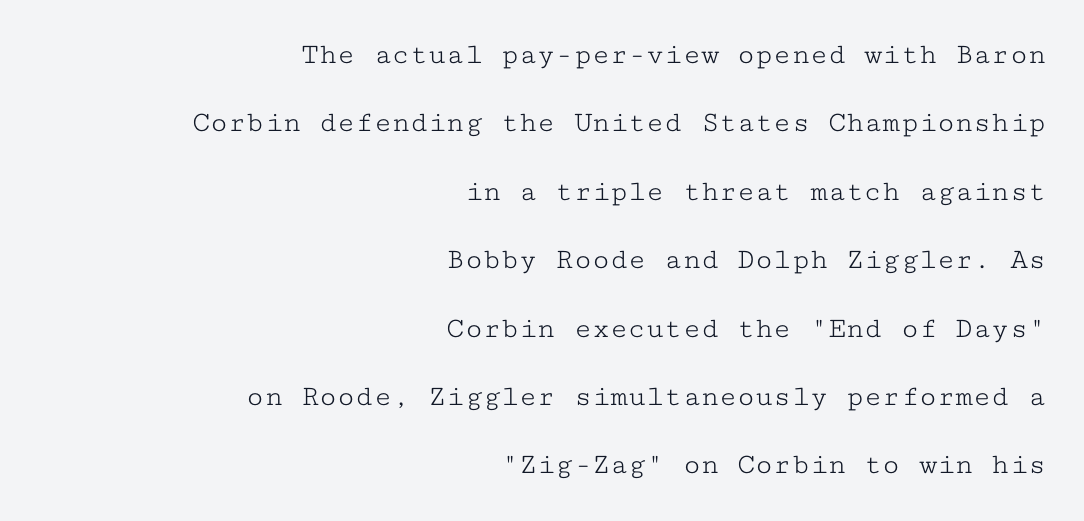
The image shows 30 px light, wide serif type, upright, monospaced; set right-aligned, loose line spacing (2.28x), normal letter spacing, not underlined; low stroke contrast and a medium x-height.
